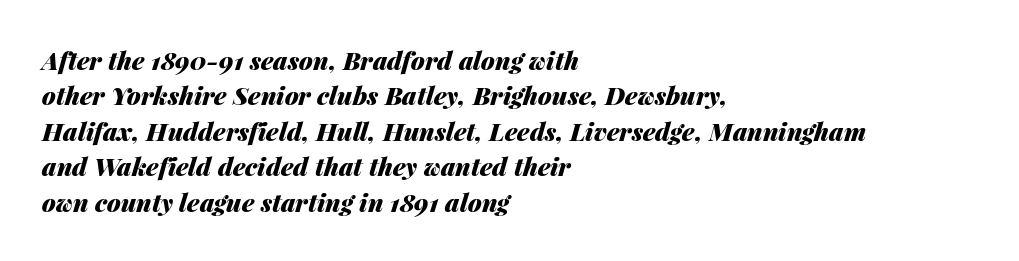
Q: Is the text bold? A: Yes.
Q: Is the text italic (slanted)? A: Yes, it leans right by about 14 degrees.
Q: Is the text underlined? A: No.
Q: How is the paragraph aligned? A: Left-aligned.
Q: Is the spacing between letters normal or unusually wide? A: Normal.
Q: Is the spacing between lines tight, normal or loose? A: Normal.
